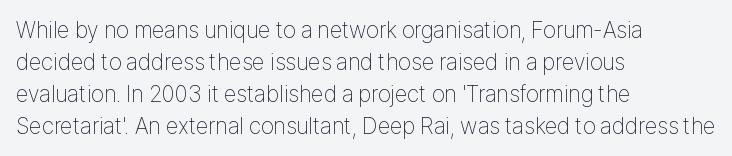
Q: Is the text bold? A: No.
Q: Is the text italic (slanted)? A: No, it is upright.
Q: Is the text underlined? A: No.
Q: How is the paragraph aligned? A: Left-aligned.
Q: Is the spacing between letters normal or unusually wide? A: Normal.
Q: Is the spacing between lines tight, normal or loose? A: Normal.
